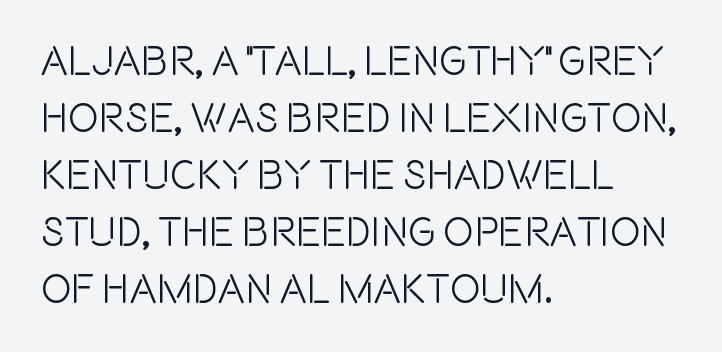
In terms of leading, this rendering sits right in the middle. The rendering anchors every line to the left-hand side. The passage shown is typed in a proportional face where columns would drift. Type style note: lacks serifs. Default kerning and tracking; the words read as compact shapes. When letters stand straight like this, we call the style roman or upright.
